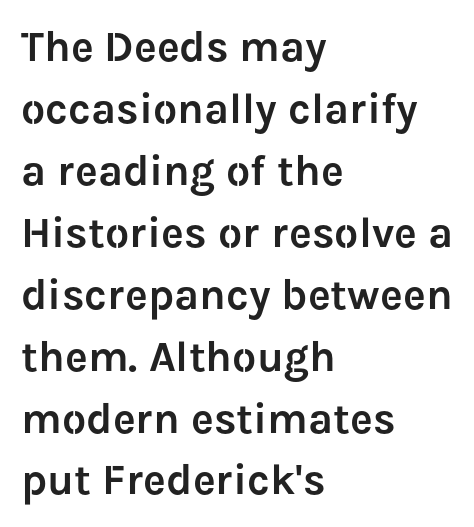
{"serif": "no", "italic": "no", "width": "normal", "stroke_contrast": "low", "x_height": "medium", "monospaced": "no", "underline": "no", "align": "left", "line_spacing": "normal", "line_spacing_ratio": 1.44, "letter_spacing": "normal", "letter_spacing_em": 0.0, "glyph_px": 43}
